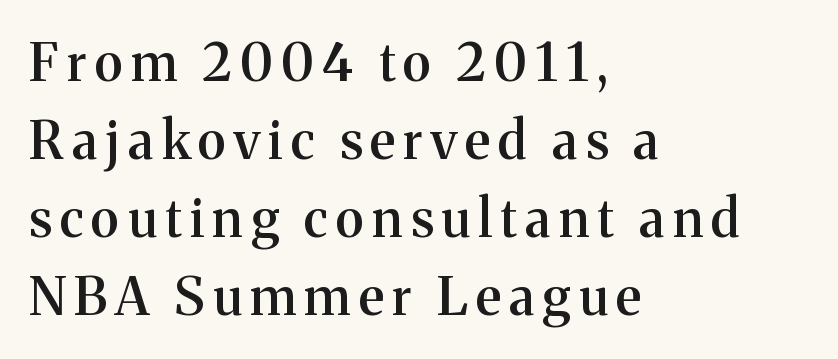
The letters carry serifs — small finishing strokes at the ends of their stems. Rendered with straight, roman letterforms. The sample has been set in demibold, a notch under bold. Rule under the text: the space is simply empty. Is this a fixed-width face? No — the glyphs have proportional, varying widths.
